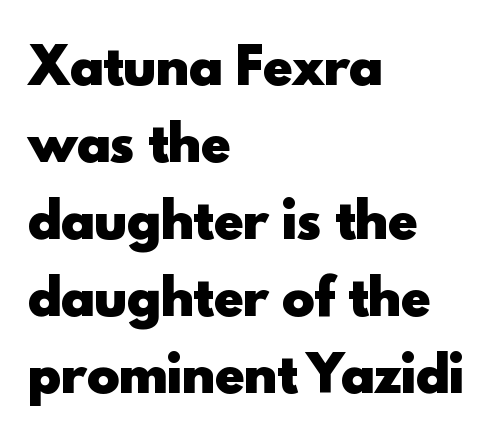
Q: Is the text bold? A: Yes.
Q: Is the text italic (slanted)? A: No, it is upright.
Q: Is the typeface a serif or a sans-serif typeface? A: Sans-serif.
Q: Is the text underlined? A: No.
Q: How is the paragraph aligned? A: Left-aligned.
Q: Is the spacing between letters normal or unusually wide? A: Normal.
Q: Is the spacing between lines tight, normal or loose? A: Normal.
Q: Width (condensed, normal, or wide)? A: Normal.
Q: x-height? A: Small.
Q: Monospaced? A: No.
